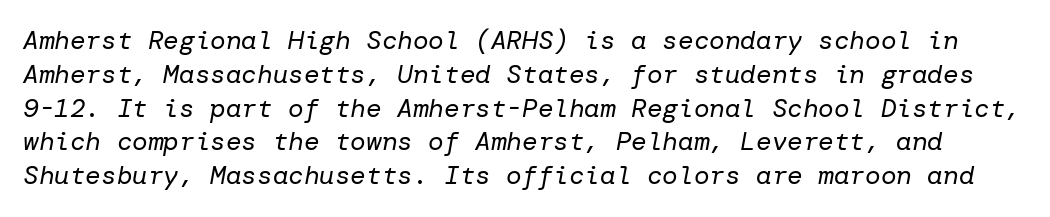
{"italic": "yes", "lean": "right", "slant_degrees": 10, "bold": "no", "underline": "no", "line_spacing": "normal", "line_spacing_ratio": 1.3, "letter_spacing": "normal", "letter_spacing_em": 0.0, "glyph_px": 26}
